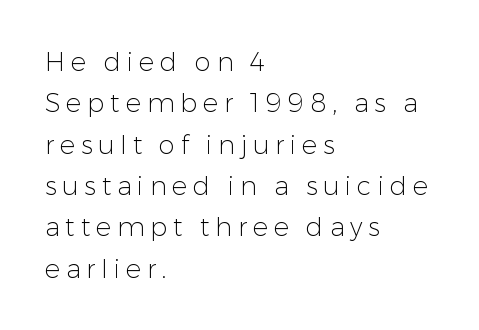
{"italic": "no", "bold": "no", "underline": "no", "align": "left", "line_spacing": "normal", "line_spacing_ratio": 1.59, "letter_spacing": "wide", "letter_spacing_em": 0.22, "glyph_px": 26}
